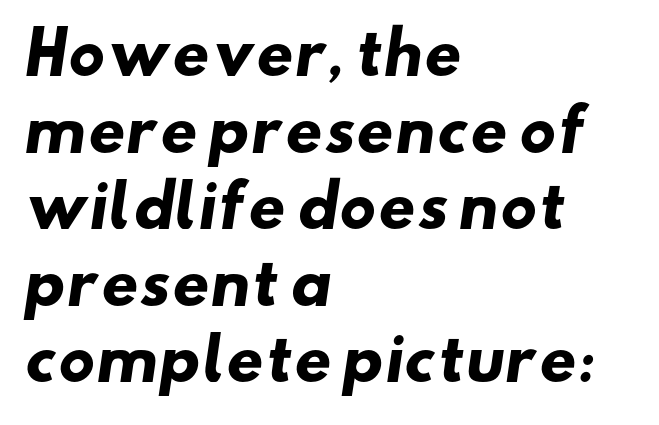
{"serif": "no", "bold": "yes", "weight": "heavy", "width": "wide", "stroke_contrast": "low", "x_height": "small", "monospaced": "no", "underline": "no", "align": "left", "line_spacing": "normal", "line_spacing_ratio": 1.32, "letter_spacing": "normal", "letter_spacing_em": 0.0, "glyph_px": 58}
